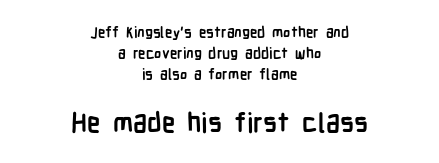
The image shows 27 px bold type, upright; set centered, normal line spacing (1.39x), normal letter spacing, not underlined; the second (bottom) block is 1.8x larger.
